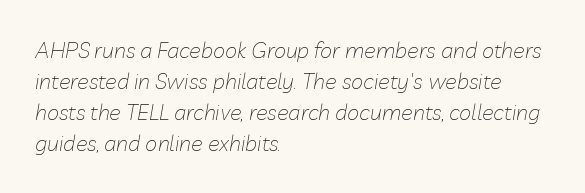
Every row of glyphs begins at an identical x-position on the left. Vertical spacing — default. Rule under the text: the space is simply empty. Tracking value appears to be zero — textbook default spacing.
